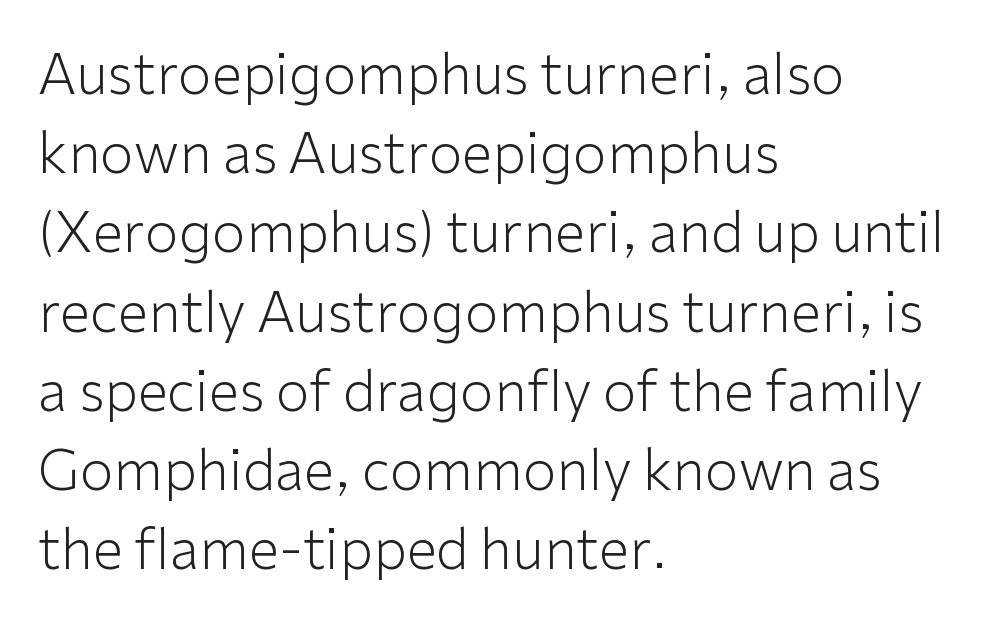
The glyphs in this specimen are sans serif. Only glyphs here, with clear space below each row. If you drew a ruler down the left edge, every line would touch it. The letterforms sit shoulder to shoulder at normal distance. This is not heavy type; no bold has been used. Spacing verdict: proportional, widths tailored to each character.
